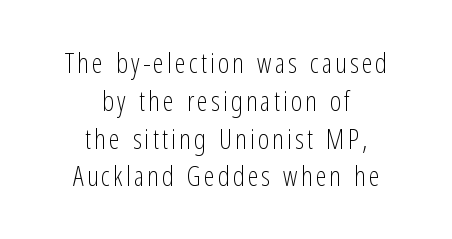
Does the leading feel generous? No, just average. Horizontally, the lines are justified to the midpoint only. Heaviness? Minimal to ordinary, like unemphasized prose. The strip under each line holds only bare page. Ordinary non-slanted type is in use.
